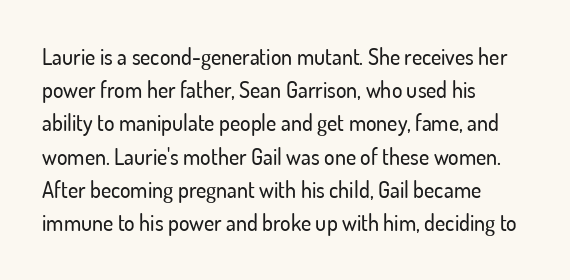
Q: Is the text italic (slanted)? A: No, it is upright.
Q: Is the text underlined? A: No.
Q: How is the paragraph aligned? A: Left-aligned.
Q: Is the spacing between letters normal or unusually wide? A: Normal.
Q: Is the spacing between lines tight, normal or loose? A: Normal.
